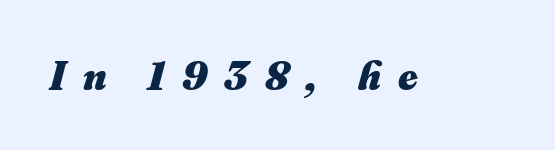
The image shows 41 px heavy type, italic (leaning right); set unusually wide letter spacing (+0.42 em), not underlined; medium stroke contrast and a small x-height.
